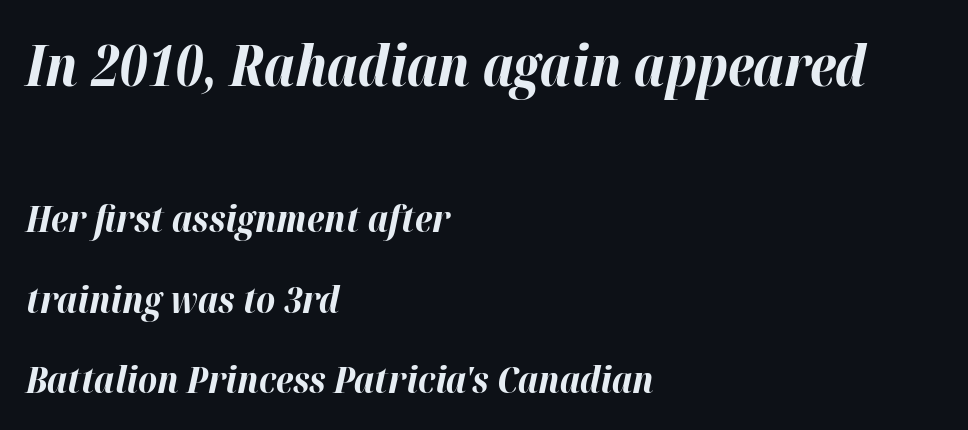
Q: Is the text bold? A: Yes.
Q: Is the text italic (slanted)? A: Yes, it leans right by about 12 degrees.
Q: Is the text underlined? A: No.
Q: How is the paragraph aligned? A: Left-aligned.
Q: Is the spacing between letters normal or unusually wide? A: Normal.
Q: Is the spacing between lines tight, normal or loose? A: Loose.
Q: Which block of text is set in a larger size, the first (top) or the second (bottom)? A: The first (top) one.
Q: Width (condensed, normal, or wide)? A: Normal.
Q: Stroke contrast? A: High.
Q: x-height? A: Medium.
Q: Monospaced? A: No.
